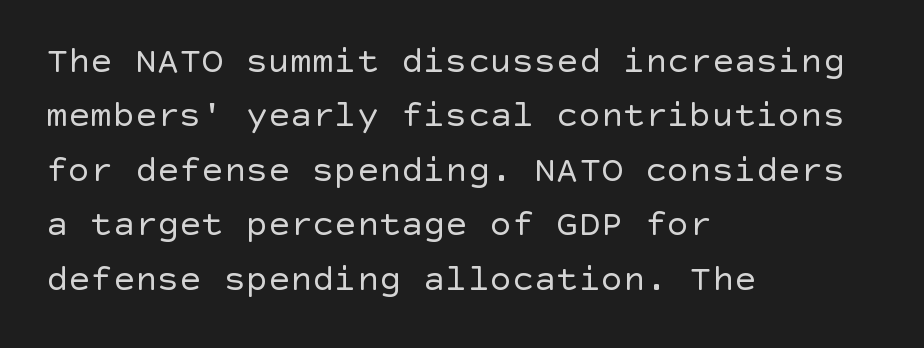
The image shows 37 px regular-weight sans-serif type, upright; set left-aligned, normal line spacing (1.47x), normal letter spacing, not underlined; a large x-height.
